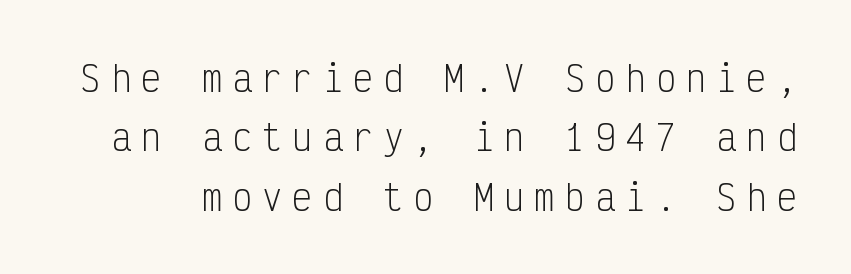
Q: Is the text bold? A: No.
Q: Is the text italic (slanted)? A: No, it is upright.
Q: Is the typeface a serif or a sans-serif typeface? A: Sans-serif.
Q: Is the text underlined? A: No.
Q: Is the spacing between letters normal or unusually wide? A: Unusually wide.
Q: Width (condensed, normal, or wide)? A: Condensed.
Q: Stroke contrast? A: Low.
Q: x-height? A: Medium.
Q: Monospaced? A: Yes.
